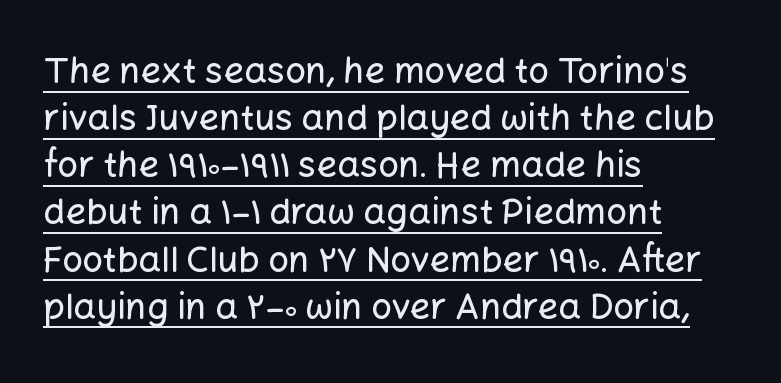
{"serif": "no", "italic": "no", "width": "normal", "stroke_contrast": "low", "x_height": "medium", "monospaced": "no", "underline": "yes", "align": "left", "line_spacing": "normal", "line_spacing_ratio": 1.31, "letter_spacing": "normal", "letter_spacing_em": 0.0, "glyph_px": 36}
